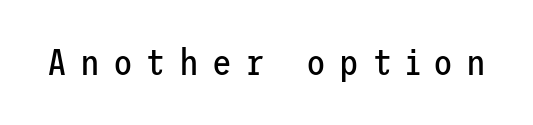
Q: Is the text bold? A: No.
Q: Is the text italic (slanted)? A: No, it is upright.
Q: Is the typeface a serif or a sans-serif typeface? A: Sans-serif.
Q: Is the text underlined? A: No.
Q: Is the spacing between letters normal or unusually wide? A: Unusually wide.
Q: Width (condensed, normal, or wide)? A: Normal.
Q: Stroke contrast? A: Low.
Q: x-height? A: Medium.
